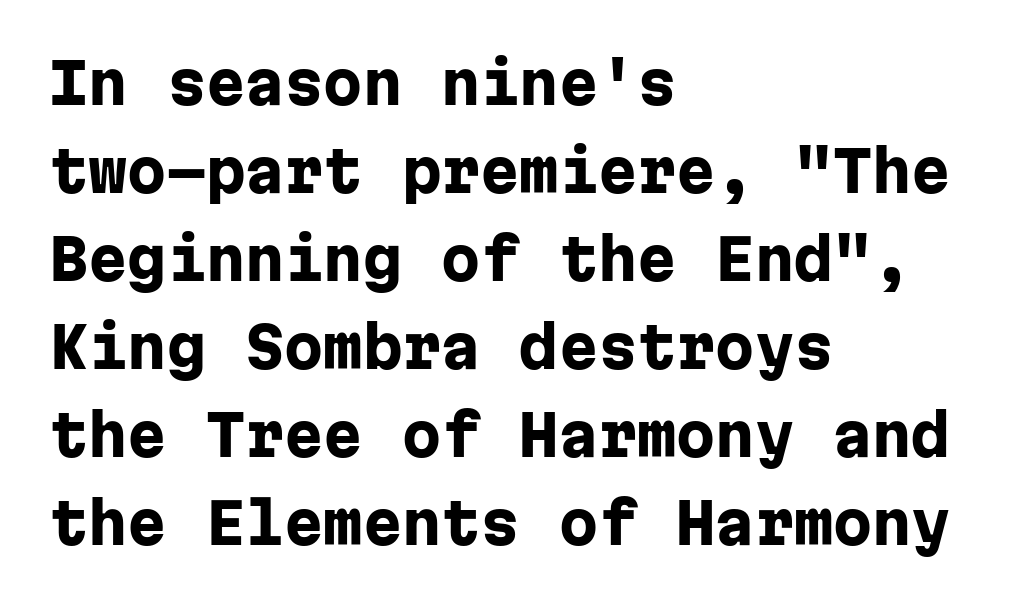
How heavy is the stroke? Heavy — this is a bold. Underline: absent. The typesetter chose a ragged-right arrangement here. No feet cap the strokes, marking this as sans-serif type. Notice how the stems are strictly vertical — no italics here. This sample has the even, mechanical cadence of fixed-width lettering.
